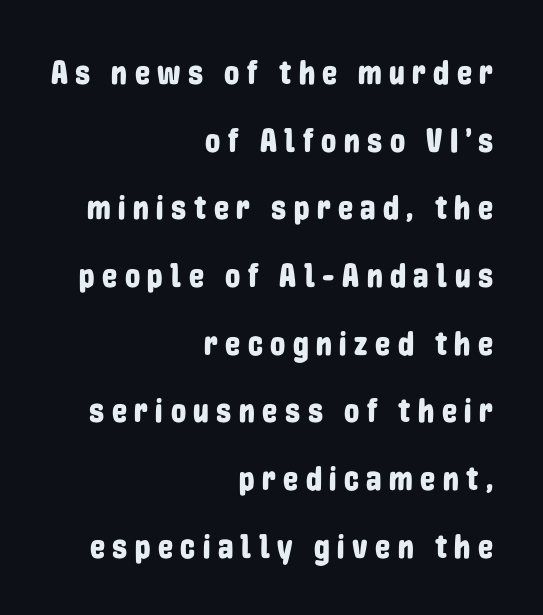
{"serif": "no", "italic": "no", "width": "condensed", "stroke_contrast": "low", "x_height": "medium", "monospaced": "no", "underline": "no", "align": "right", "line_spacing": "loose", "line_spacing_ratio": 1.99, "letter_spacing": "wide", "letter_spacing_em": 0.22, "glyph_px": 34}
